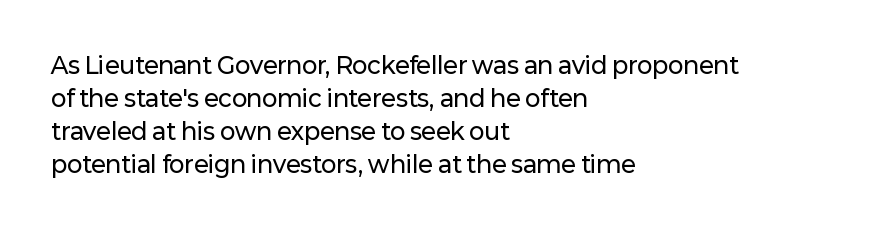
The image shows 23 px text type, upright; set left-aligned, normal line spacing (1.44x), normal letter spacing, not underlined.
